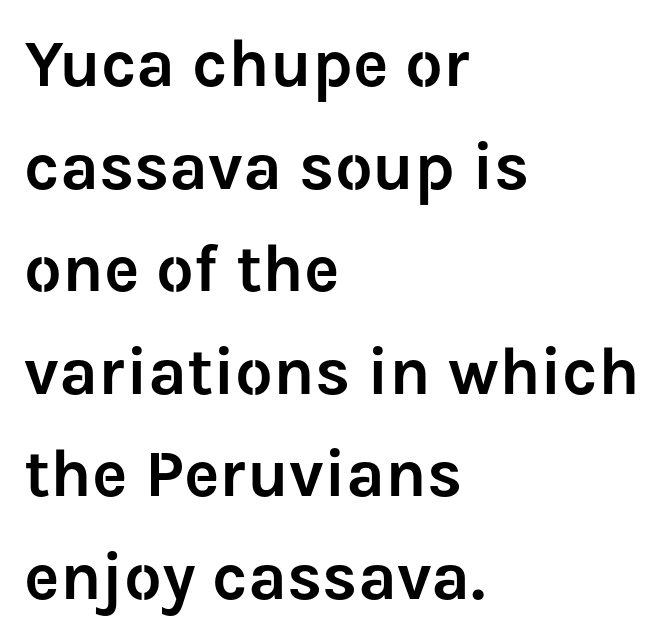
{"serif": "no", "italic": "no", "width": "normal", "stroke_contrast": "low", "x_height": "medium", "monospaced": "no", "underline": "no", "align": "left", "line_spacing": "normal", "line_spacing_ratio": 1.53, "letter_spacing": "normal", "letter_spacing_em": 0.0, "glyph_px": 67}
